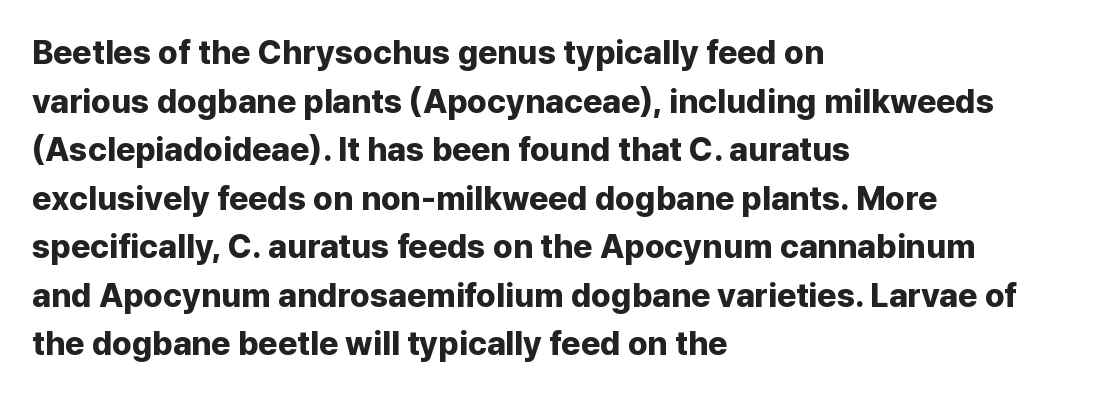
The image shows 33 px bold sans-serif type, upright; set left-aligned, normal line spacing (1.47x), normal letter spacing, not underlined; low stroke contrast and a medium x-height.
